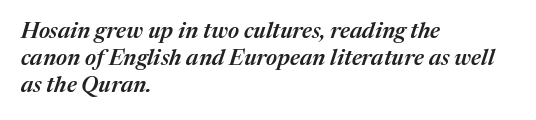
{"italic": "yes", "lean": "right", "slant_degrees": 17, "bold": "semi", "underline": "no", "align": "left", "line_spacing_ratio": 1.23, "letter_spacing": "normal", "letter_spacing_em": 0.0, "glyph_px": 22}
